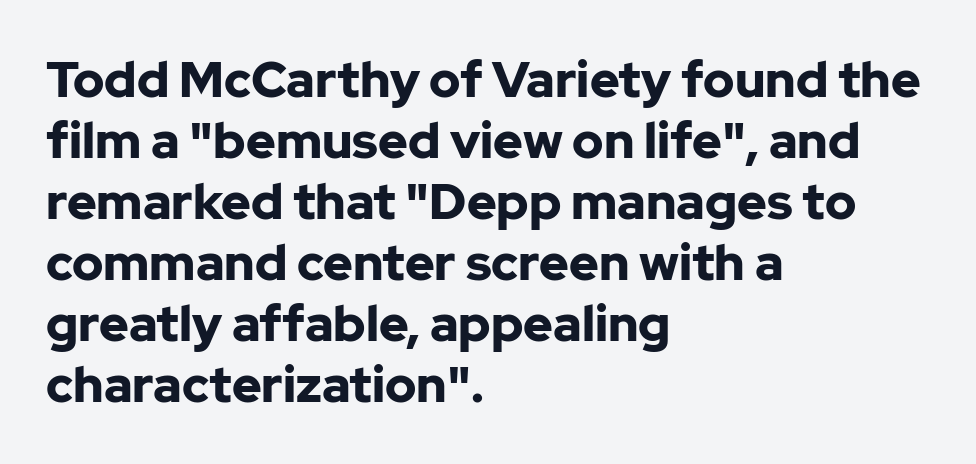
{"serif": "no", "italic": "no", "bold": "yes", "weight": "bold", "width": "normal", "stroke_contrast": "low", "x_height": "medium", "monospaced": "no", "underline": "no", "align": "left", "line_spacing_ratio": 1.22, "letter_spacing": "normal", "letter_spacing_em": 0.0, "glyph_px": 50}
